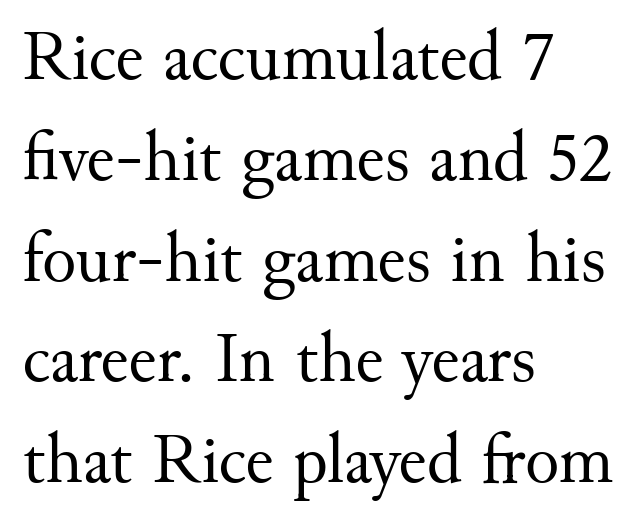
The image shows 71 px regular-weight serif type, upright; set left-aligned, normal line spacing (1.42x), normal letter spacing, not underlined; medium stroke contrast and a small x-height.
